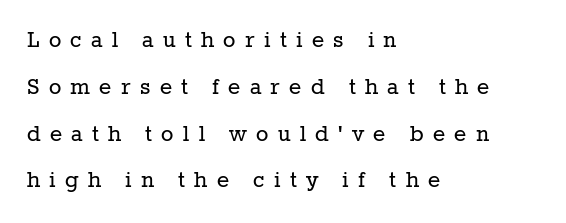
Q: Is the text bold? A: No.
Q: Is the text italic (slanted)? A: No, it is upright.
Q: Is the text underlined? A: No.
Q: How is the paragraph aligned? A: Left-aligned.
Q: Is the spacing between letters normal or unusually wide? A: Unusually wide.
